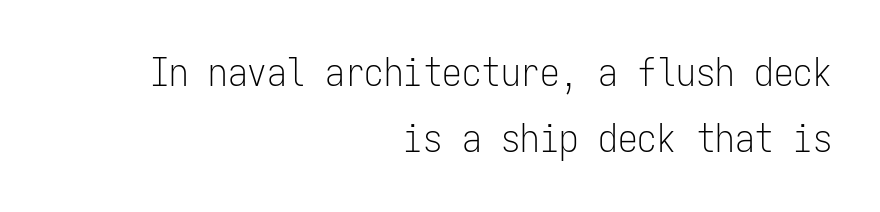
Q: Is the text bold? A: No.
Q: Is the text italic (slanted)? A: No, it is upright.
Q: Is the typeface a serif or a sans-serif typeface? A: Sans-serif.
Q: Is the text underlined? A: No.
Q: How is the paragraph aligned? A: Right-aligned.
Q: Is the spacing between letters normal or unusually wide? A: Normal.
Q: Is the spacing between lines tight, normal or loose? A: Normal.
Q: Width (condensed, normal, or wide)? A: Condensed.
Q: Stroke contrast? A: Low.
Q: x-height? A: Medium.
Q: Monospaced? A: Yes.
